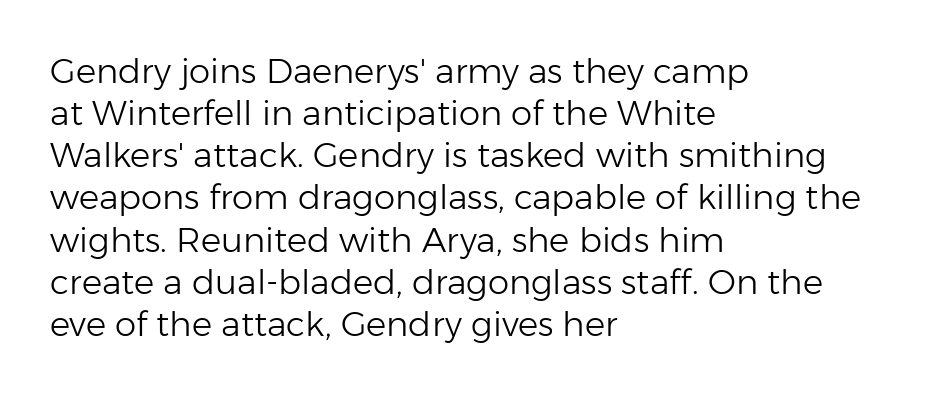
The setting favours the left margin, as ordinary paragraphs usually do. Glance below the letters and you will spot only blank space. A light-to-regular cut is what we see here. Default kerning and tracking; the words read as compact shapes. Spacing verdict: proportional, widths tailored to each character. The glyphs in this specimen are sans serif.
